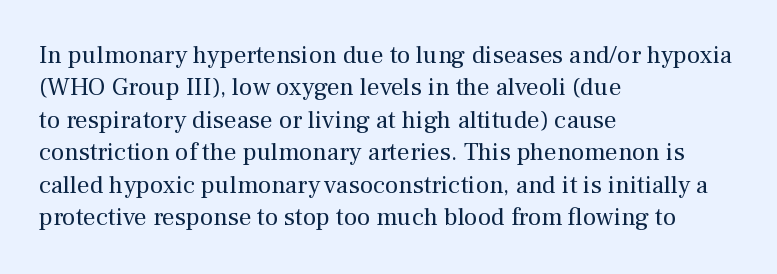
The image shows 25 px text type, upright; set left-aligned, normal line spacing (1.3x), normal letter spacing, not underlined.
